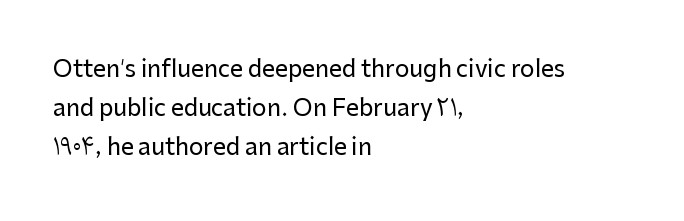
{"italic": "no", "underline": "no", "align": "left", "line_spacing": "normal", "line_spacing_ratio": 1.7, "letter_spacing": "normal", "letter_spacing_em": 0.0, "glyph_px": 23}
